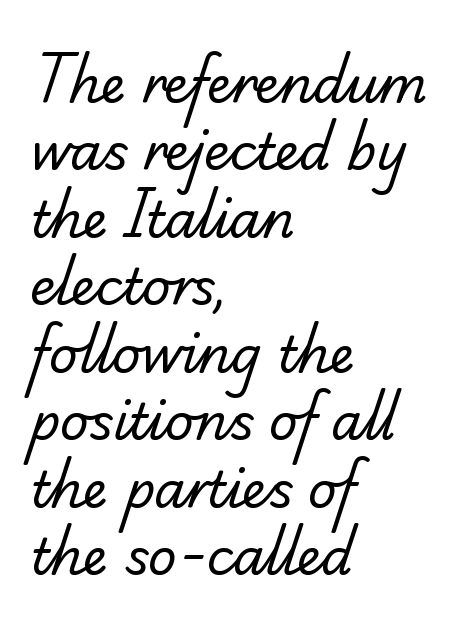
The line texture is even and compact thanks to regular tracking. The designer went with a serif here, giving each stem small feet. The weight tops out at a normal text grade. Left-aligned paragraph, ragged on the right. Lines of text with bare space underneath.
